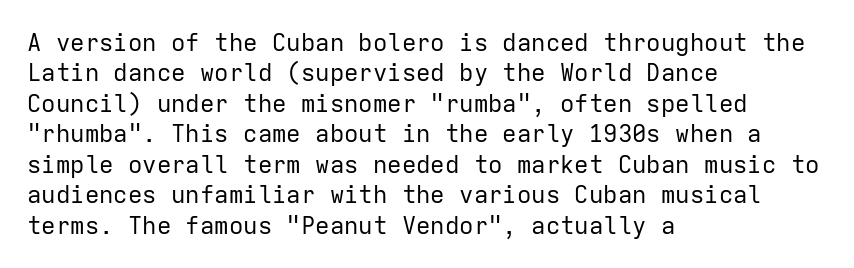
The type sits square on the baseline with zero lean. Only glyphs here, with clear space below each row. This sample is left-justified, so line endings fall wherever the words run out. Nothing unusual about the tracking: characters are spaced as the font intends. No extra ink here — the face is not bold.
